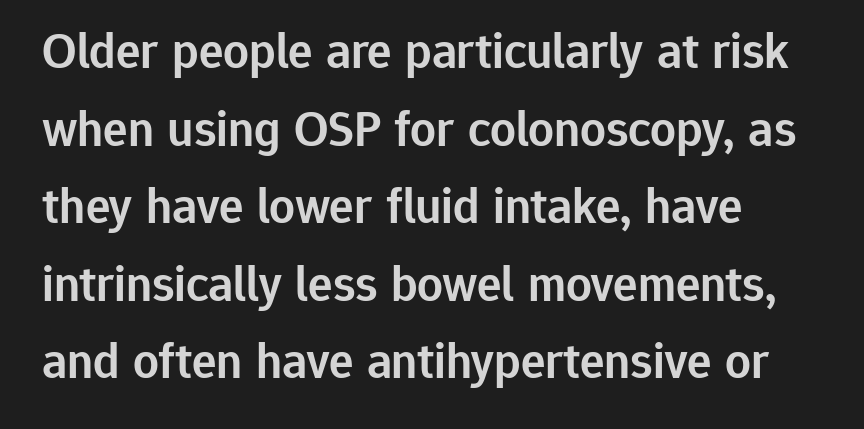
The image shows 51 px semibold sans-serif type, upright; set left-aligned, normal line spacing (1.52x), normal letter spacing, not underlined; low stroke contrast and a medium x-height.
